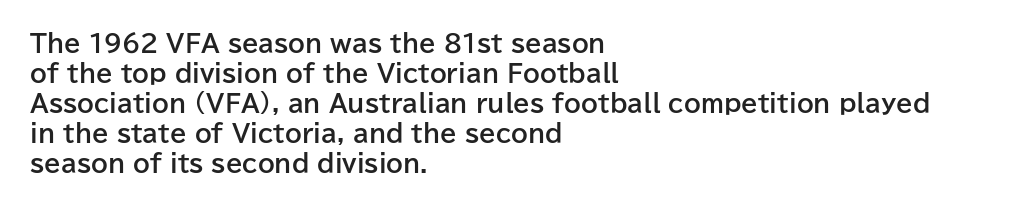
The image shows 24 px bold type, upright; set left-aligned, normal line spacing (1.25x), normal letter spacing, not underlined.
